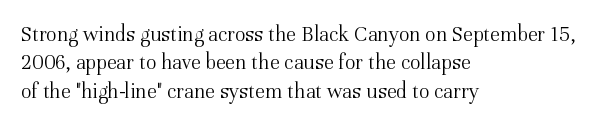
Rule under the text: the space is simply empty. Honestly, the letter spacing is just normal — you wouldn't notice it. The font's upright variant was chosen for this text. The strokes are not fattened; the text isn't bold. Layout note: lines flush left. The designer left line spacing at the default.
